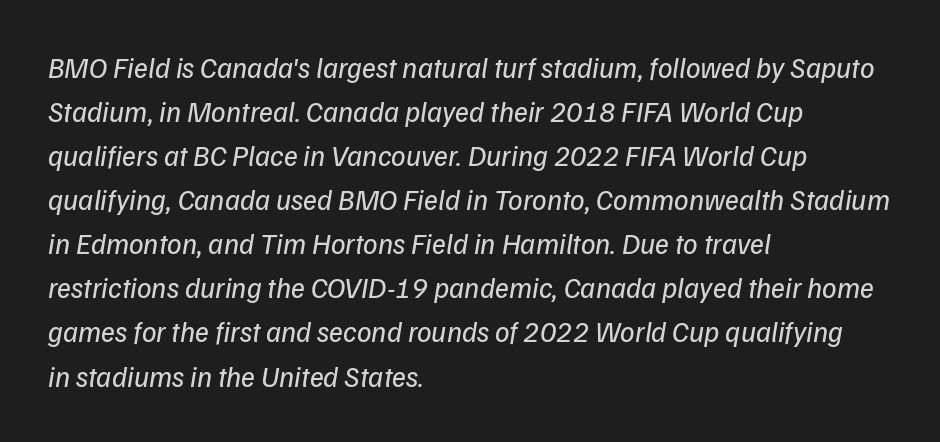
Q: Is the text bold? A: No.
Q: Is the text italic (slanted)? A: Yes, it leans right by about 9 degrees.
Q: Is the text underlined? A: No.
Q: How is the paragraph aligned? A: Left-aligned.
Q: Is the spacing between letters normal or unusually wide? A: Normal.
Q: Is the spacing between lines tight, normal or loose? A: Normal.
Q: Width (condensed, normal, or wide)? A: Normal.
Q: Stroke contrast? A: Low.
Q: x-height? A: Medium.
Q: Monospaced? A: No.
